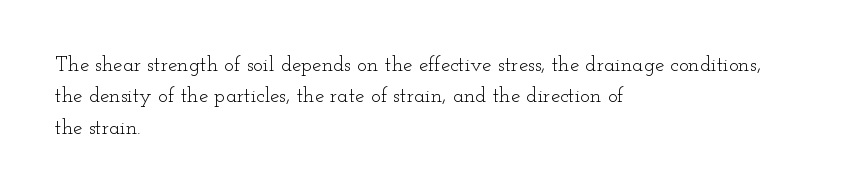
{"italic": "no", "bold": "no", "underline": "no", "align": "left", "line_spacing": "normal", "line_spacing_ratio": 1.49, "letter_spacing": "normal", "letter_spacing_em": 0.0, "glyph_px": 21}
